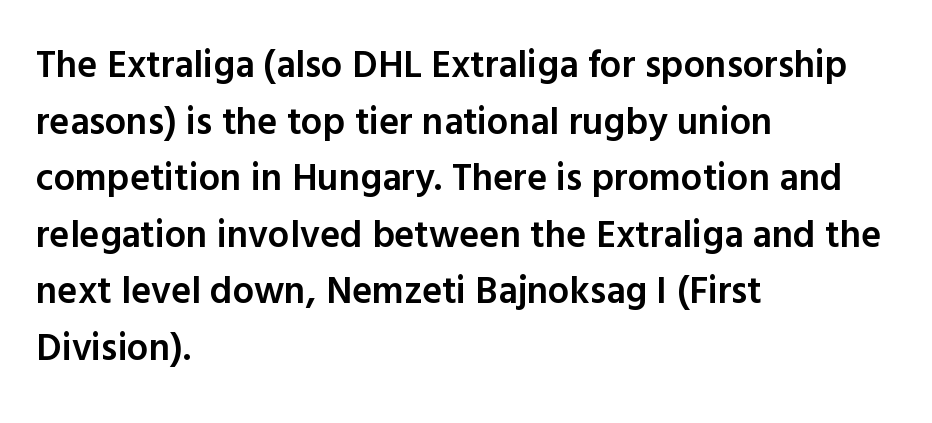
Q: Is the text bold? A: Semi-bold.
Q: Is the text italic (slanted)? A: No, it is upright.
Q: Is the typeface a serif or a sans-serif typeface? A: Sans-serif.
Q: Is the text underlined? A: No.
Q: How is the paragraph aligned? A: Left-aligned.
Q: Is the spacing between letters normal or unusually wide? A: Normal.
Q: Is the spacing between lines tight, normal or loose? A: Normal.
Q: Width (condensed, normal, or wide)? A: Normal.
Q: x-height? A: Medium.
Q: Monospaced? A: No.
